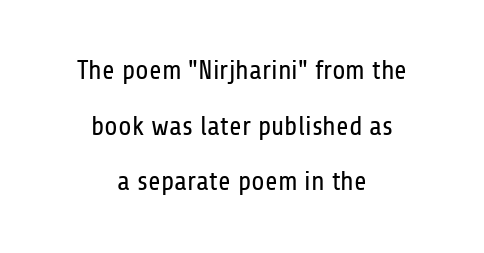
No italicization has been applied; the sample stays upright. Each stroke keeps to a modest, everyday thickness or less. Compared with typical paragraphs, the rows here are farther apart. Reading down the block, each line starts at a different indent, mirrored at its end. The horizontal fit of the characters is conventional and even.
